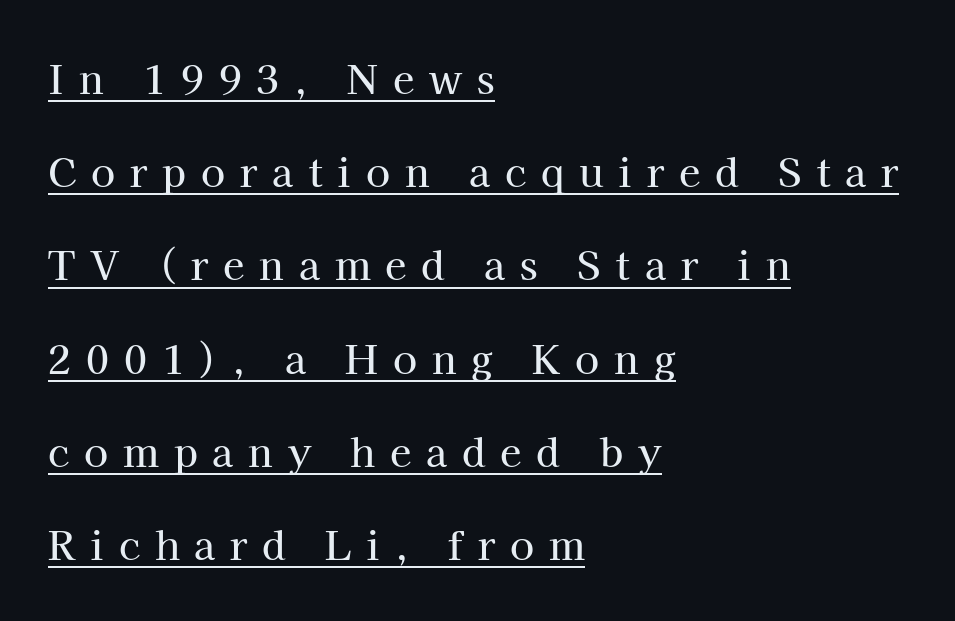
Whoever set this chose breathing room over compactness in the vertical rhythm. Underlined type. When letters stand straight like this, we call the style roman or upright. Think of a printed novel: that variable character pitch is what you see here. Tracking value appears strongly positive — letters spread wide.
